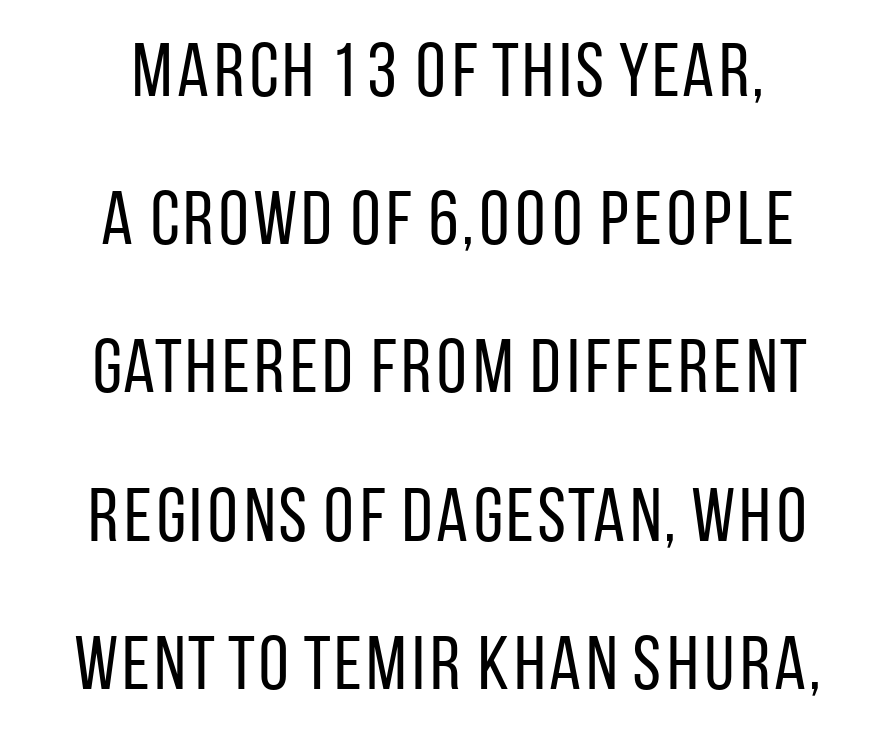
Ascenders rise straight up at ninety degrees. No feet cap the strokes, marking this as sans-serif type. The strokes are not fattened; the text isn't bold. The passage shown has conventional tracking throughout. Spacing verdict: proportional, widths tailored to each character.
